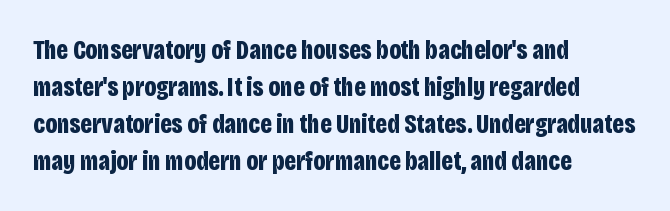
{"italic": "no", "bold": "yes", "underline": "no", "align": "left", "line_spacing": "normal", "line_spacing_ratio": 1.37, "letter_spacing": "normal", "letter_spacing_em": 0.0, "glyph_px": 27}
